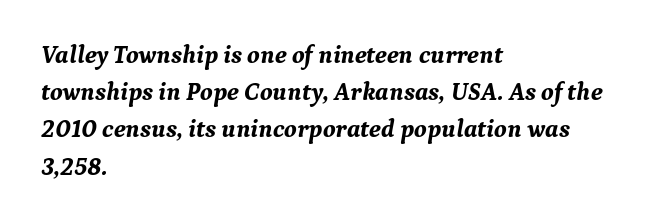
The font's italic variant was chosen for this text. The paragraph shown leans on its left margin. A normal amount of white space separates one row of letters from the next. Lines of text with bare space underneath. Words appear dense and cohesive because spacing is normal. Stroke thickness is high; the sample reads as a true bold.
